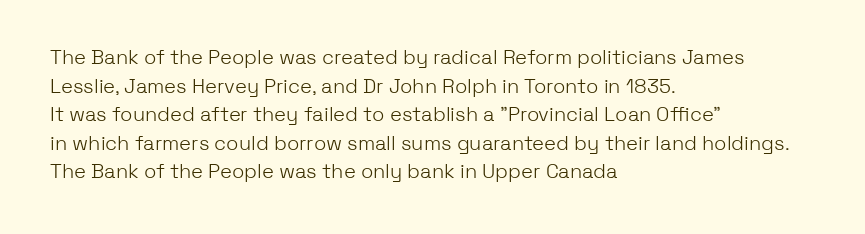
{"italic": "no", "bold": "no", "underline": "no", "align": "left", "line_spacing": "normal", "line_spacing_ratio": 1.43, "letter_spacing": "normal", "letter_spacing_em": 0.0, "glyph_px": 20}
